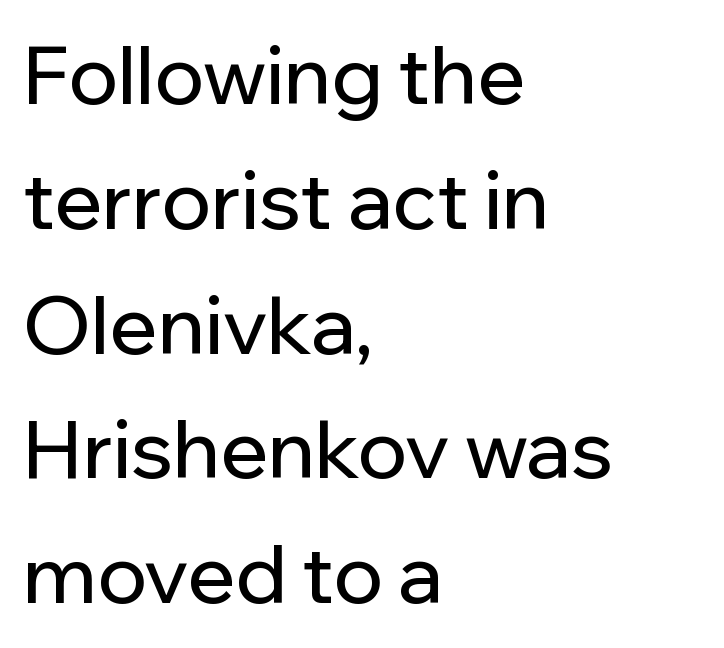
The image shows 80 px sans-serif type, upright; set left-aligned, normal line spacing (1.56x), normal letter spacing, not underlined; low stroke contrast and a medium x-height.
